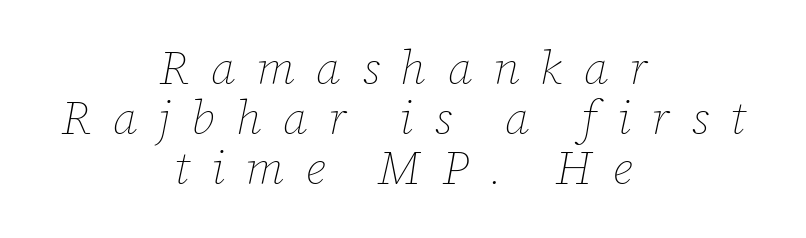
Would a proofreader flag this as italicized? Yes. Looks like regular typesetting: each glyph gets only the width it needs. The tracking jumps out immediately: characters are airy and widely separated. Nobody drew a line under any word here.
